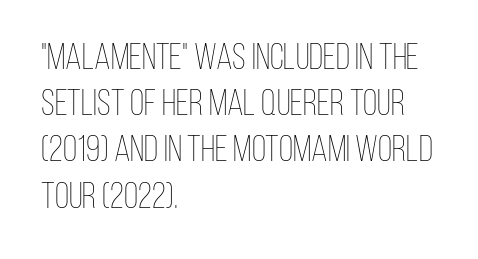
The image shows 37 px thin, condensed type, upright; set left-aligned, normal line spacing (1.25x), normal letter spacing, not underlined; low stroke contrast and a large x-height.
